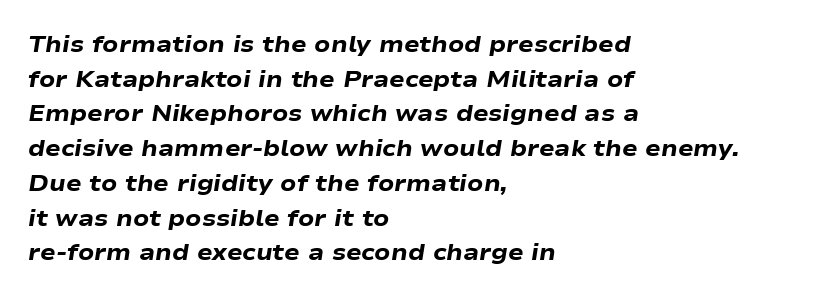
Q: Is the text bold? A: Yes.
Q: Is the text italic (slanted)? A: Yes, it leans right by about 9 degrees.
Q: Is the text underlined? A: No.
Q: How is the paragraph aligned? A: Left-aligned.
Q: Is the spacing between letters normal or unusually wide? A: Normal.
Q: Is the spacing between lines tight, normal or loose? A: Normal.
